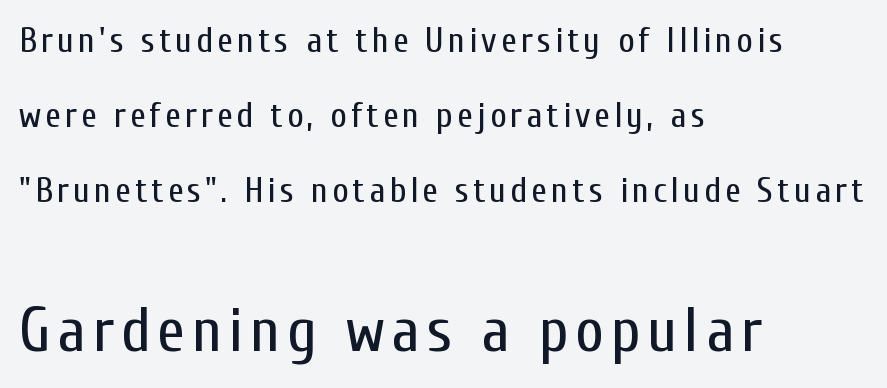
The image shows 63 px regular-weight, condensed sans-serif type, upright; set left-aligned, loose line spacing (2.08x), not underlined; the second (bottom) block is 1.75x larger; low stroke contrast and a medium x-height.
